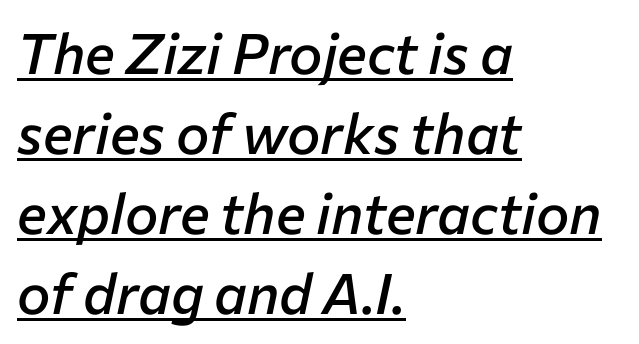
The image shows 56 px semibold type, italic (leaning right); set left-aligned, normal line spacing (1.43x), normal letter spacing, underlined; low stroke contrast and a medium x-height.
